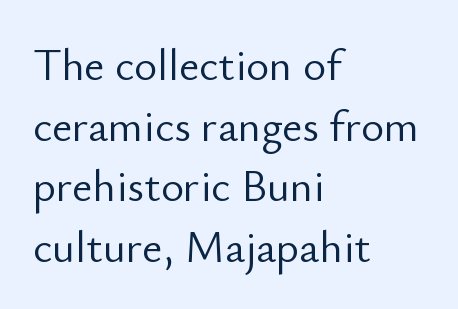
The image shows 44 px light sans-serif type, upright; set left-aligned, normal line spacing (1.38x), normal letter spacing, not underlined; low stroke contrast and a small x-height.
